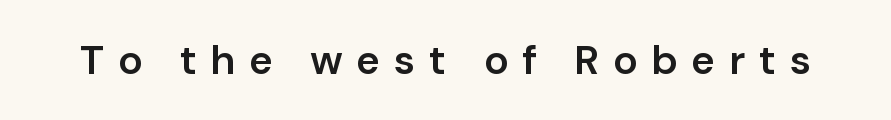
The image shows 41 px semibold sans-serif type, upright; set unusually wide letter spacing (+0.33 em), not underlined; low stroke contrast and a medium x-height.
